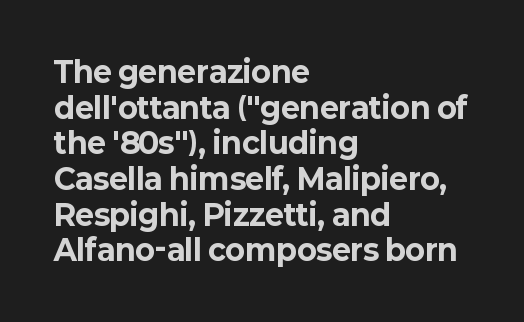
{"serif": "no", "italic": "no", "bold": "yes", "weight": "bold", "width": "normal", "stroke_contrast": "low", "x_height": "medium", "monospaced": "no", "underline": "no", "align": "left", "line_spacing_ratio": 1.23, "letter_spacing": "normal", "letter_spacing_em": 0.0, "glyph_px": 29}
